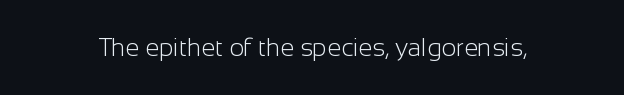
The rendering keeps characters at their native spacing. The font sits on the lighter half of the weight spectrum, regular included. Quick note: underline off. Is there any slant? The stems are plumb.
